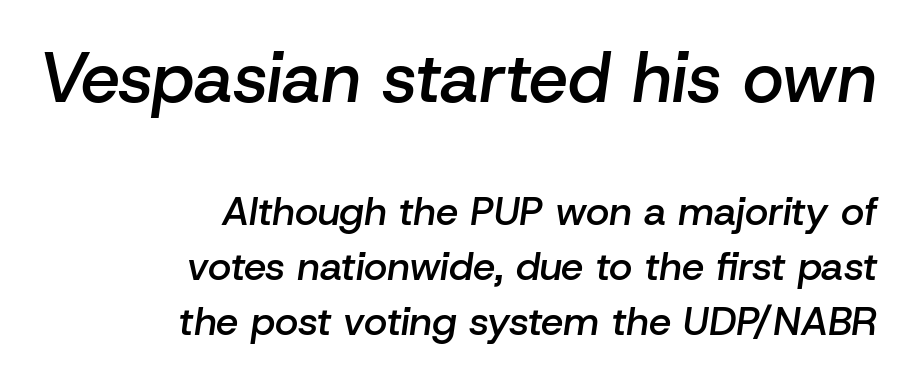
{"italic": "yes", "lean": "right", "slant_degrees": 8, "bold": "semi", "weight": "semibold", "width": "normal", "stroke_contrast": "low", "x_height": "medium", "monospaced": "no", "underline": "no", "align": "right", "line_spacing": "normal", "line_spacing_ratio": 1.38, "letter_spacing": "normal", "letter_spacing_em": 0.0, "larger_block": "first", "size_ratio": 1.75, "glyph_px": 70}
